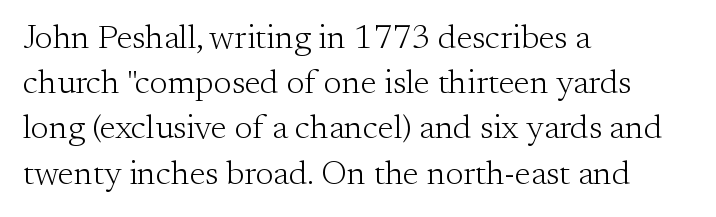
Q: Is the text bold? A: No.
Q: Is the text italic (slanted)? A: No, it is upright.
Q: Is the typeface a serif or a sans-serif typeface? A: Serif.
Q: Is the text underlined? A: No.
Q: How is the paragraph aligned? A: Left-aligned.
Q: Is the spacing between letters normal or unusually wide? A: Normal.
Q: Is the spacing between lines tight, normal or loose? A: Normal.
Q: Width (condensed, normal, or wide)? A: Normal.
Q: Stroke contrast? A: Medium.
Q: x-height? A: Small.
Q: Monospaced? A: No.
